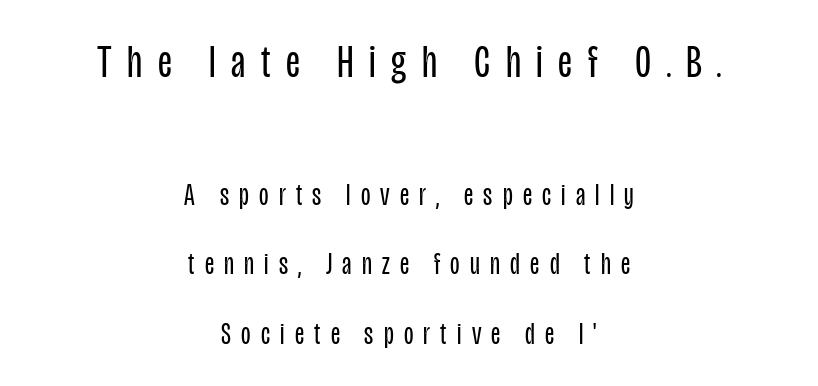
The image shows 47 px regular-weight, condensed sans-serif type, upright; set centered, loose line spacing (2.24x), unusually wide letter spacing (+0.33 em), not underlined; the first (top) block is 1.52x larger; low stroke contrast and a large x-height.
